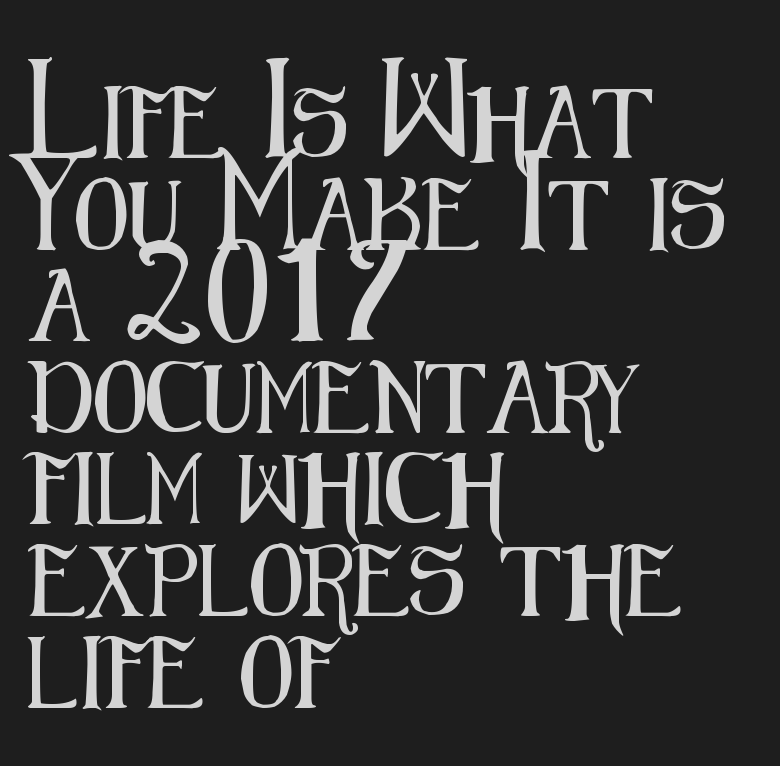
The image shows 71 px condensed type, upright; set left-aligned, normal line spacing (1.29x), normal letter spacing, not underlined; medium stroke contrast and a medium x-height.
